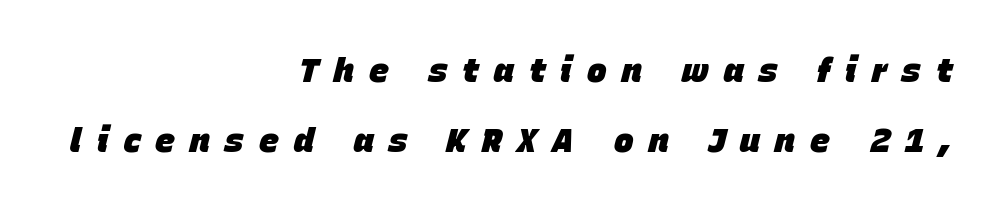
{"italic": "yes", "lean": "right", "slant_degrees": 15, "bold": "yes", "weight": "heavy", "width": "normal", "stroke_contrast": "low", "x_height": "large", "monospaced": "no", "underline": "no", "align": "right", "line_spacing": "loose", "line_spacing_ratio": 2.11, "letter_spacing": "wide", "letter_spacing_em": 0.46, "glyph_px": 33}
